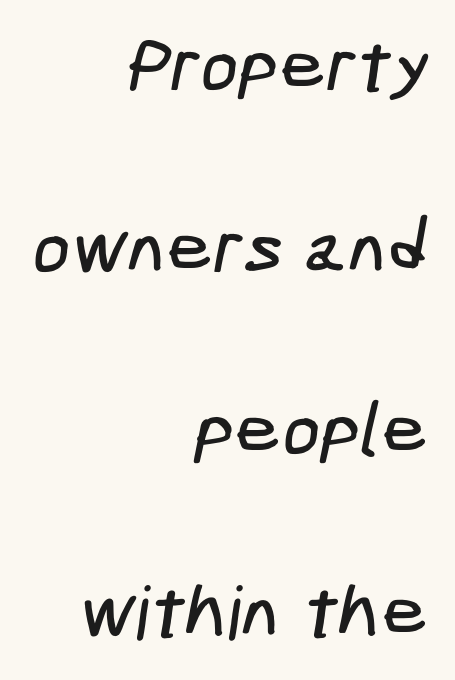
Q: Is the typeface a serif or a sans-serif typeface? A: Sans-serif.
Q: Is the text underlined? A: No.
Q: How is the paragraph aligned? A: Right-aligned.
Q: Is the spacing between letters normal or unusually wide? A: Normal.
Q: Is the spacing between lines tight, normal or loose? A: Loose.
Q: Width (condensed, normal, or wide)? A: Condensed.
Q: Stroke contrast? A: Low.
Q: x-height? A: Medium.
